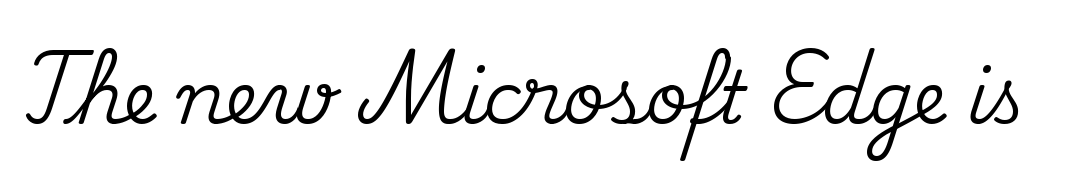
The image shows 72 px serif type; set normal letter spacing, not underlined; medium stroke contrast and a small x-height.
